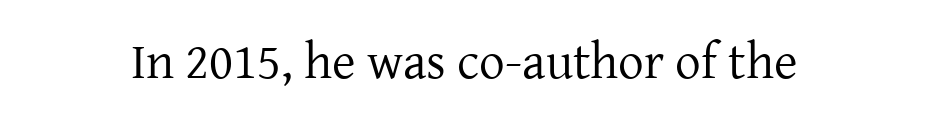
Q: Is the text bold? A: No.
Q: Is the text italic (slanted)? A: No, it is upright.
Q: Is the typeface a serif or a sans-serif typeface? A: Serif.
Q: Is the text underlined? A: No.
Q: Is the spacing between letters normal or unusually wide? A: Normal.
Q: Width (condensed, normal, or wide)? A: Normal.
Q: Stroke contrast? A: Low.
Q: x-height? A: Medium.
Q: Monospaced? A: No.
